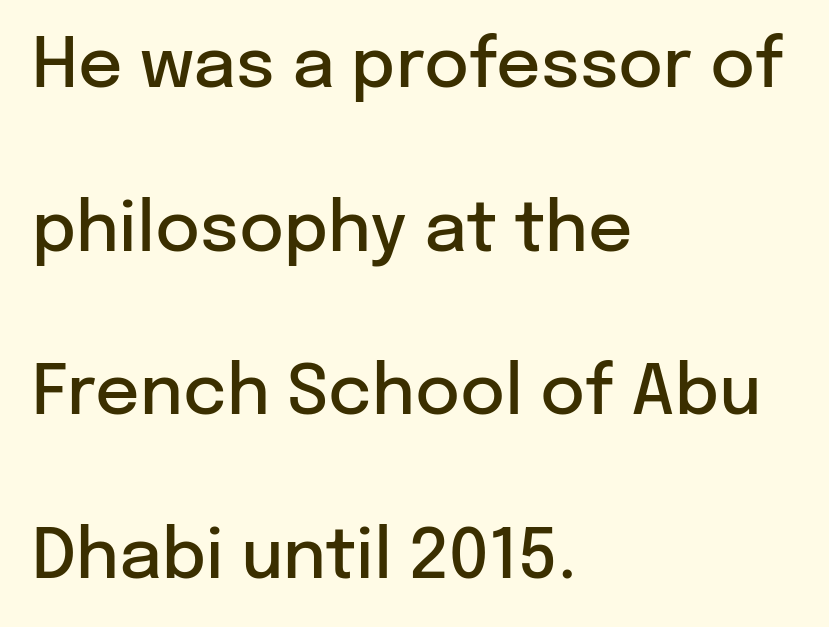
{"serif": "no", "italic": "no", "bold": "semi", "weight": "semibold", "width": "normal", "stroke_contrast": "low", "x_height": "medium", "monospaced": "no", "underline": "no", "align": "left", "line_spacing": "loose", "line_spacing_ratio": 2.37, "letter_spacing": "normal", "letter_spacing_em": 0.0, "glyph_px": 69}
